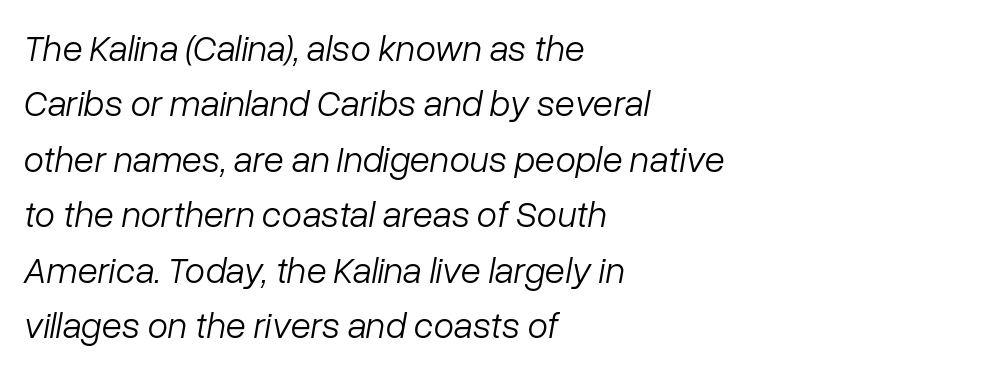
{"italic": "yes", "lean": "right", "slant_degrees": 10, "bold": "no", "weight": "light", "width": "normal", "stroke_contrast": "low", "x_height": "medium", "monospaced": "no", "underline": "no", "align": "left", "line_spacing": "normal", "line_spacing_ratio": 1.5, "letter_spacing": "normal", "letter_spacing_em": 0.0, "glyph_px": 37}
